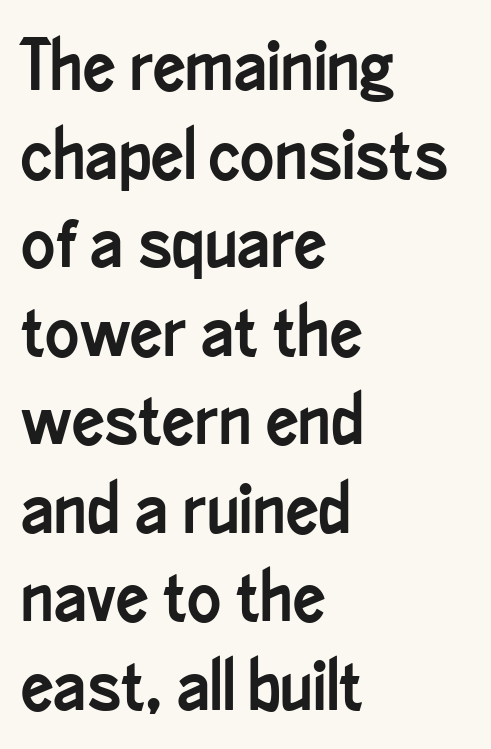
The font family rendered here belongs to the sans-serif group. Each letter keeps its own natural width here, so spacing adapts to shape. Each line starts at the same left margin while the right side varies. Letters rest on an invisible, unmarked baseline. Posture: straight, roman, zero tilt.
